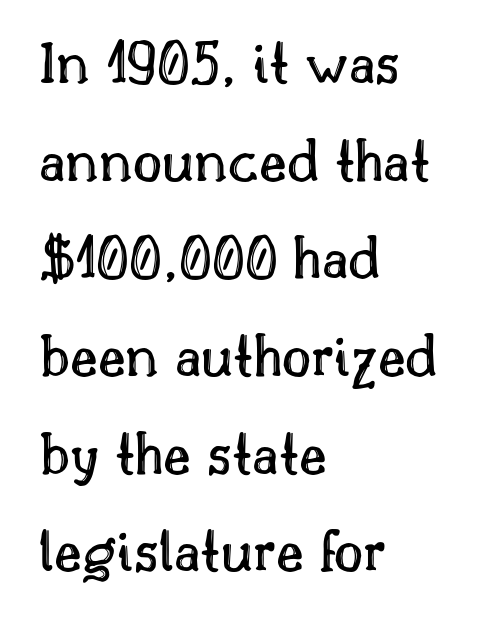
The image shows 63 px text type, upright; set left-aligned, normal line spacing (1.55x), normal letter spacing, not underlined; a small x-height.
